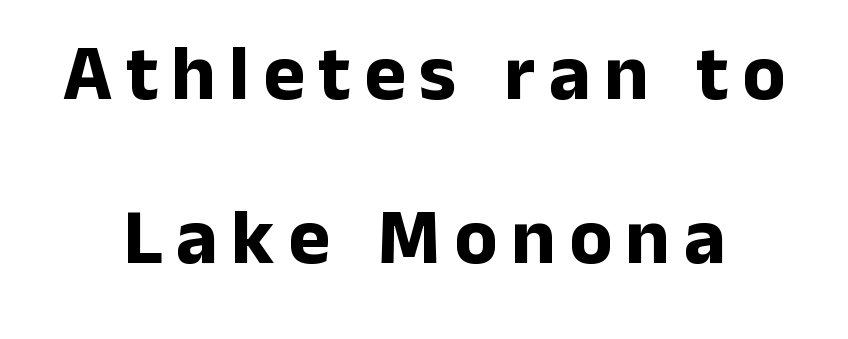
Q: Is the text bold? A: Yes.
Q: Is the text italic (slanted)? A: No, it is upright.
Q: Is the typeface a serif or a sans-serif typeface? A: Sans-serif.
Q: Is the text underlined? A: No.
Q: Is the spacing between lines tight, normal or loose? A: Loose.
Q: Width (condensed, normal, or wide)? A: Normal.
Q: Stroke contrast? A: Low.
Q: x-height? A: Medium.
Q: Monospaced? A: No.
